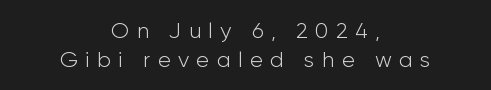
Q: Is the text bold? A: No.
Q: Is the text italic (slanted)? A: No, it is upright.
Q: Is the text underlined? A: No.
Q: How is the paragraph aligned? A: Centered.
Q: Is the spacing between letters normal or unusually wide? A: Unusually wide.
Q: Is the spacing between lines tight, normal or loose? A: Normal.
